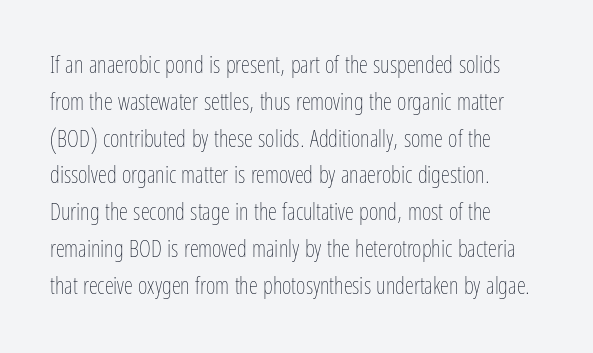
{"italic": "no", "bold": "no", "underline": "no", "align": "left", "line_spacing": "normal", "line_spacing_ratio": 1.6, "letter_spacing": "normal", "letter_spacing_em": 0.0, "glyph_px": 23}
